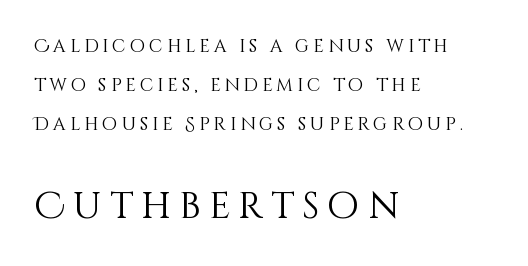
Which of the two is more prominent by size? The second, at the bottom. Varying glyph widths throughout — classic text-font behaviour. The string is rendered with underlining switched off. Stem width sits at or under what a default text font uses. Short note: letters widely spaced.
